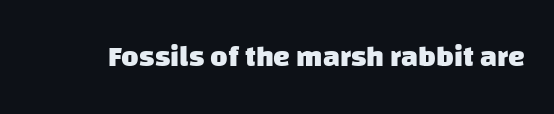
Q: Is the text bold? A: Yes.
Q: Is the typeface a serif or a sans-serif typeface? A: Sans-serif.
Q: Is the text underlined? A: No.
Q: Is the spacing between letters normal or unusually wide? A: Normal.
Q: Width (condensed, normal, or wide)? A: Normal.
Q: Stroke contrast? A: Low.
Q: x-height? A: Large.
Q: Monospaced? A: No.
